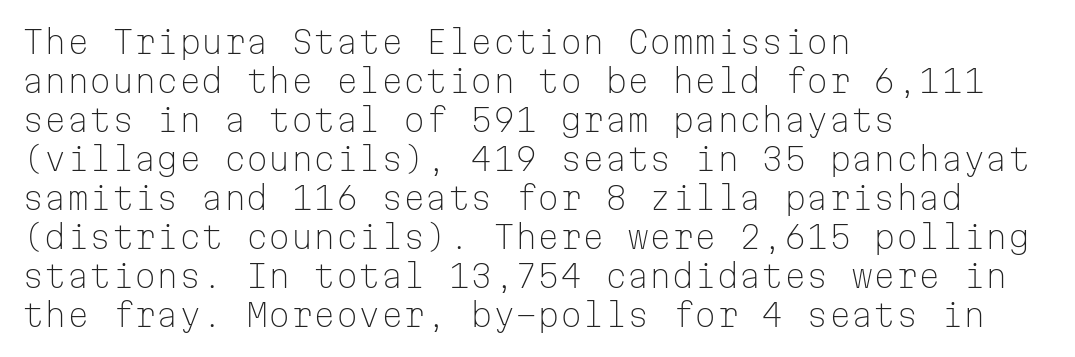
{"serif": "no", "italic": "no", "bold": "no", "weight": "light", "width": "normal", "stroke_contrast": "low", "x_height": "medium", "monospaced": "yes", "underline": "no", "align": "left", "line_spacing_ratio": 1.22, "letter_spacing": "normal", "letter_spacing_em": 0.0, "glyph_px": 32}
